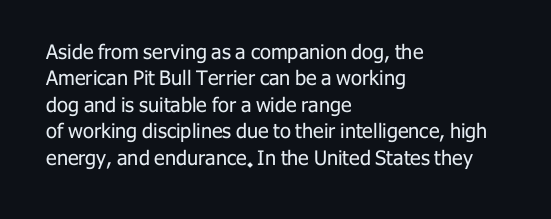
{"italic": "no", "bold": "no", "underline": "no", "align": "left", "line_spacing": "normal", "line_spacing_ratio": 1.32, "letter_spacing": "normal", "letter_spacing_em": 0.0, "glyph_px": 20}
